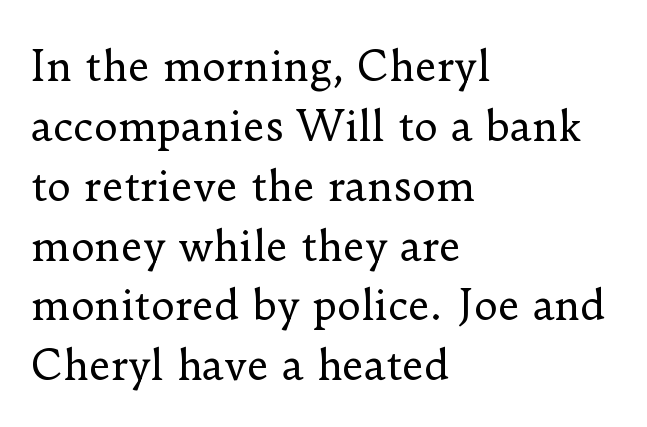
{"serif": "yes", "italic": "no", "bold": "no", "weight": "regular", "width": "normal", "stroke_contrast": "low", "x_height": "small", "monospaced": "no", "underline": "no", "align": "left", "line_spacing": "normal", "line_spacing_ratio": 1.46, "letter_spacing": "normal", "letter_spacing_em": 0.0, "glyph_px": 41}
